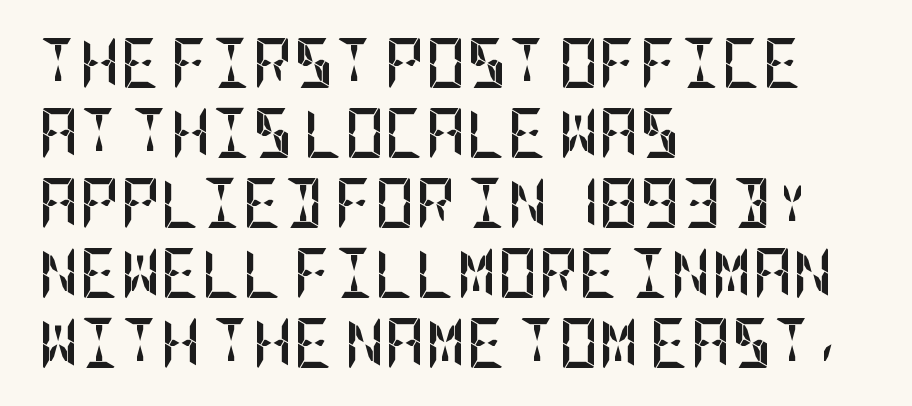
The zone under the glyphs is completely vacant. The glyphs have the mass of a bold cut. Quick note: interline space is typical. Style check: upright. No feet cap the strokes, marking this as sans-serif type. Each line starts at the same left margin while the right side varies.
